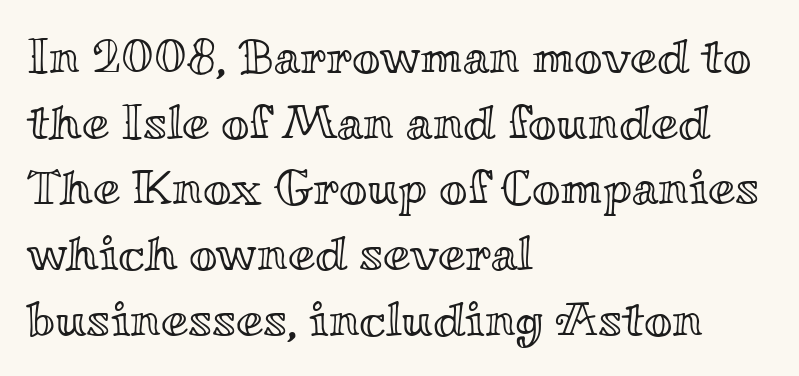
Think of a printed novel: that variable character pitch is what you see here. Inter-character spacing is left at the font's built-in metrics. In terms of leading, this rendering sits right in the middle. Check under the words: just untouched page. The lettering stays uniformly vertical, giving the passage a roman look.
